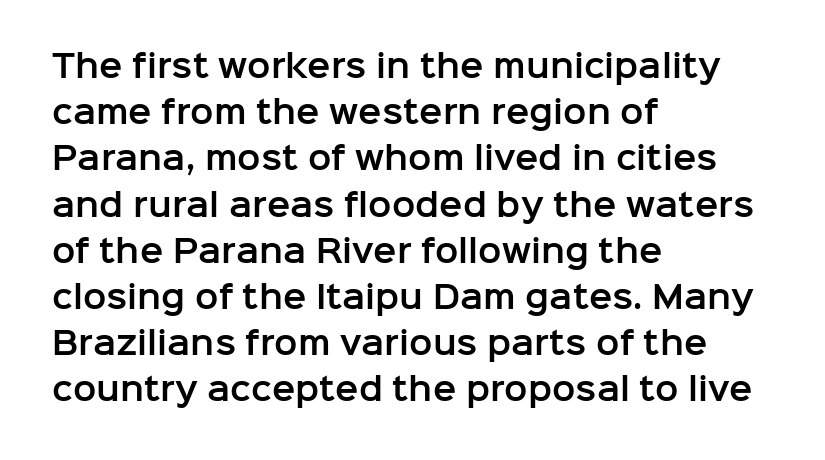
The designer went with a sans here, leaving each stem footless. Summary of vertical rhythm: regular, with standard interline spacing. There is no visible air inserted between adjacent glyphs. Here the designer chose a conventional face with non-uniform glyph widths. Where is the straight margin? On the left.
